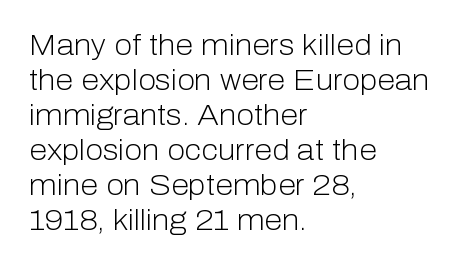
Only glyphs here, with clear space below each row. The typesetter chose a ragged-right arrangement here. This sample has the flowing, uneven cadence of proportional lettering. This sample uses plain, unmodified letter spacing.
